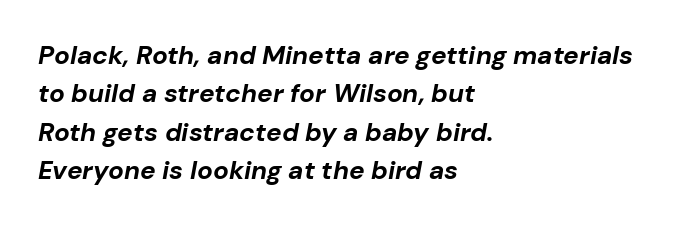
The letters sit at their default tracking, neither squeezed nor spread. Typeset ragged right — the left edge is the straight one. The font's italic variant was chosen for this text. Words float on clear page, feet unadorned. Interline gaps are of average width in this sample.
